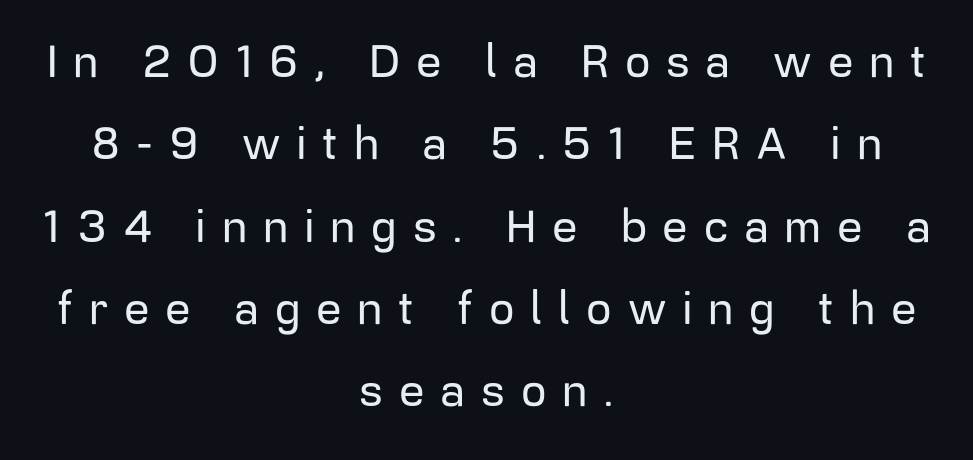
Q: Is the text italic (slanted)? A: No, it is upright.
Q: Is the typeface a serif or a sans-serif typeface? A: Sans-serif.
Q: Is the text underlined? A: No.
Q: How is the paragraph aligned? A: Centered.
Q: Is the spacing between letters normal or unusually wide? A: Unusually wide.
Q: Width (condensed, normal, or wide)? A: Normal.
Q: Stroke contrast? A: Low.
Q: x-height? A: Medium.
Q: Monospaced? A: No.
